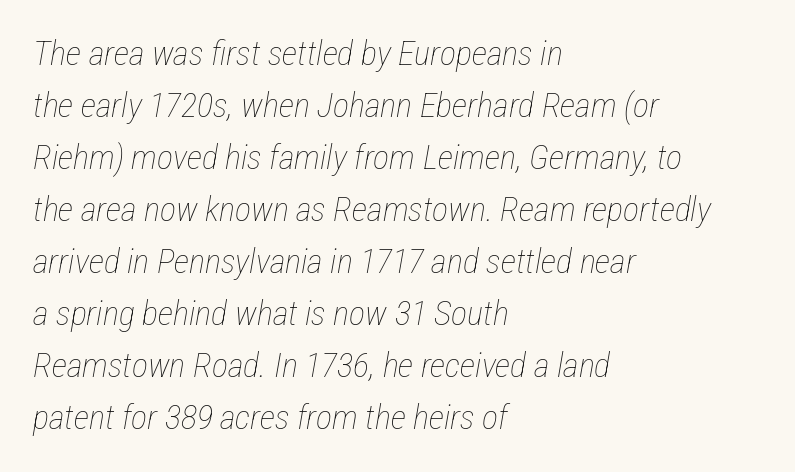
{"italic": "yes", "lean": "right", "slant_degrees": 12, "bold": "no", "weight": "thin", "width": "condensed", "stroke_contrast": "low", "x_height": "medium", "monospaced": "no", "underline": "no", "align": "left", "line_spacing": "normal", "line_spacing_ratio": 1.53, "letter_spacing": "normal", "letter_spacing_em": 0.0, "glyph_px": 34}
